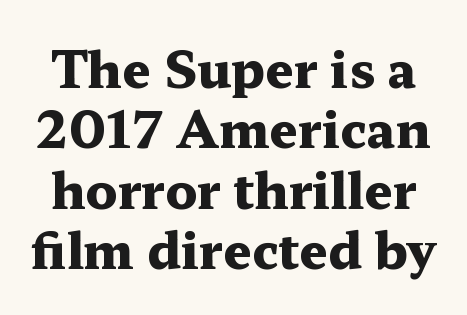
The image shows 50 px heavy, wide serif type, upright; set line spacing 1.21x, normal letter spacing, not underlined; medium stroke contrast and a medium x-height.
